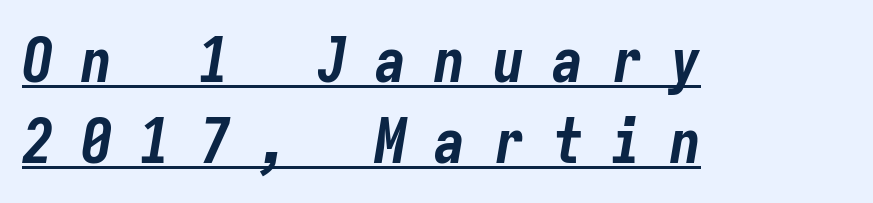
Students, observe: this is what conventionally led text looks like. Strokes here are thick enough to call this a true bold. Fixed-width glyphs throughout — classic coding-font behaviour. Someone cranked the tracking dial way up on this one. The words here are underlined. Slanted lettering throughout.
